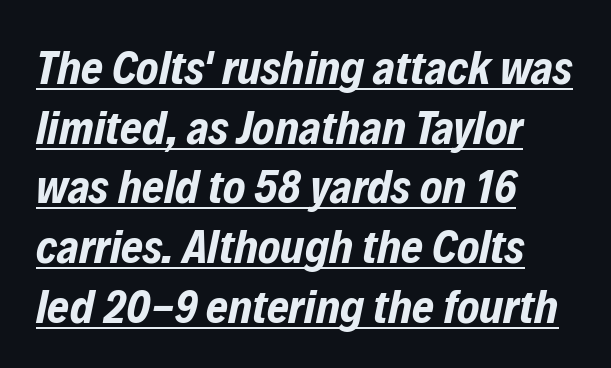
The image shows 47 px bold, condensed type, italic (leaning right); set left-aligned, normal line spacing (1.27x), normal letter spacing, underlined; low stroke contrast and a medium x-height.
